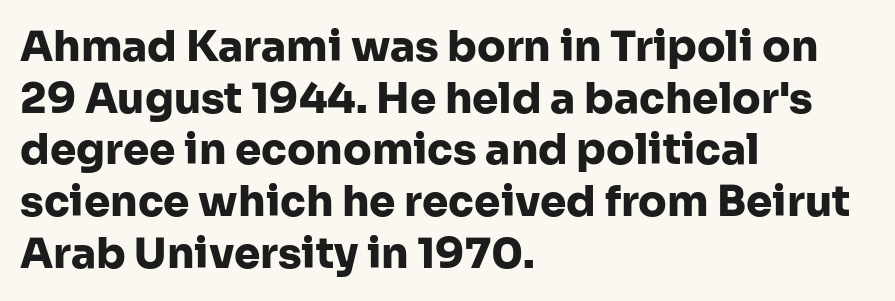
Q: Is the text bold? A: Yes.
Q: Is the text italic (slanted)? A: No, it is upright.
Q: Is the typeface a serif or a sans-serif typeface? A: Sans-serif.
Q: Is the text underlined? A: No.
Q: How is the paragraph aligned? A: Left-aligned.
Q: Is the spacing between letters normal or unusually wide? A: Normal.
Q: Width (condensed, normal, or wide)? A: Normal.
Q: Stroke contrast? A: Low.
Q: x-height? A: Medium.
Q: Monospaced? A: No.
